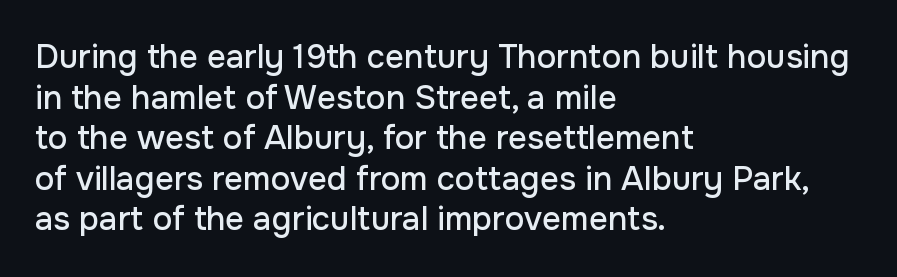
The image shows 33 px sans-serif type, upright; set left-aligned, line spacing 1.23x, normal letter spacing, not underlined; low stroke contrast and a medium x-height.
